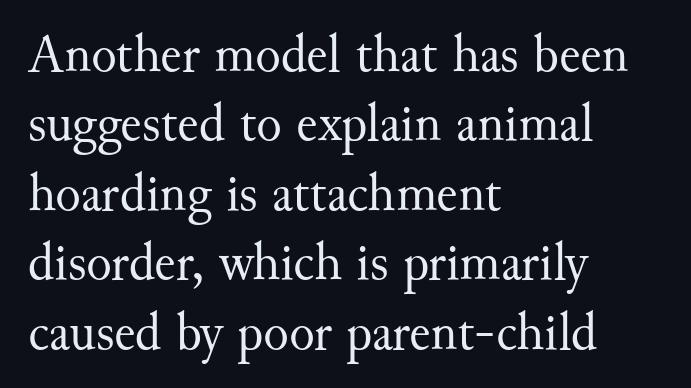
Q: Is the text bold? A: No.
Q: Is the text italic (slanted)? A: No, it is upright.
Q: Is the typeface a serif or a sans-serif typeface? A: Serif.
Q: Is the text underlined? A: No.
Q: How is the paragraph aligned? A: Left-aligned.
Q: Is the spacing between letters normal or unusually wide? A: Normal.
Q: Is the spacing between lines tight, normal or loose? A: Normal.
Q: Width (condensed, normal, or wide)? A: Normal.
Q: Stroke contrast? A: Medium.
Q: x-height? A: Small.
Q: Monospaced? A: No.
